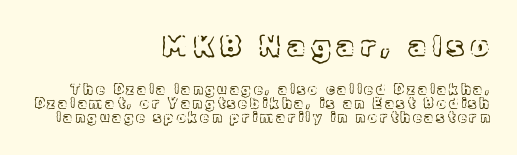
The image shows 29 px text type, upright; set right-aligned, tight line spacing (1.0x), unusually wide letter spacing (+0.21 em), not underlined; the first (top) block is 2.07x larger; a medium x-height.
